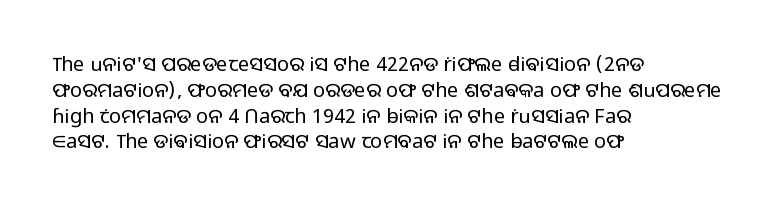
The image shows 20 px text type, upright; set left-aligned, normal line spacing (1.29x), normal letter spacing, not underlined.
